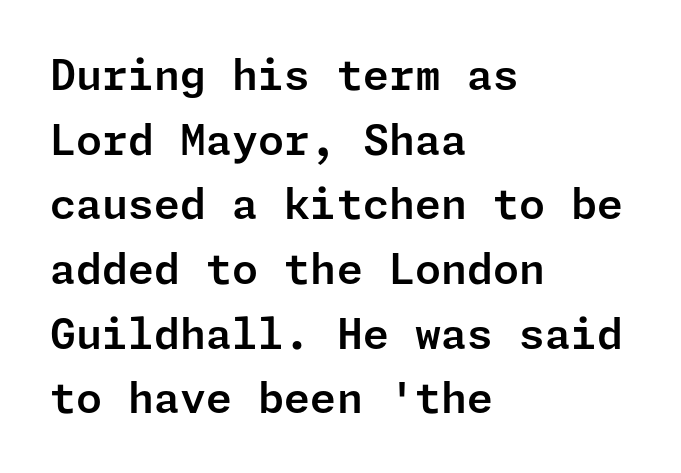
The image shows 42 px sans-serif type, upright; set left-aligned, normal line spacing (1.54x), normal letter spacing, not underlined; low stroke contrast and a medium x-height.
